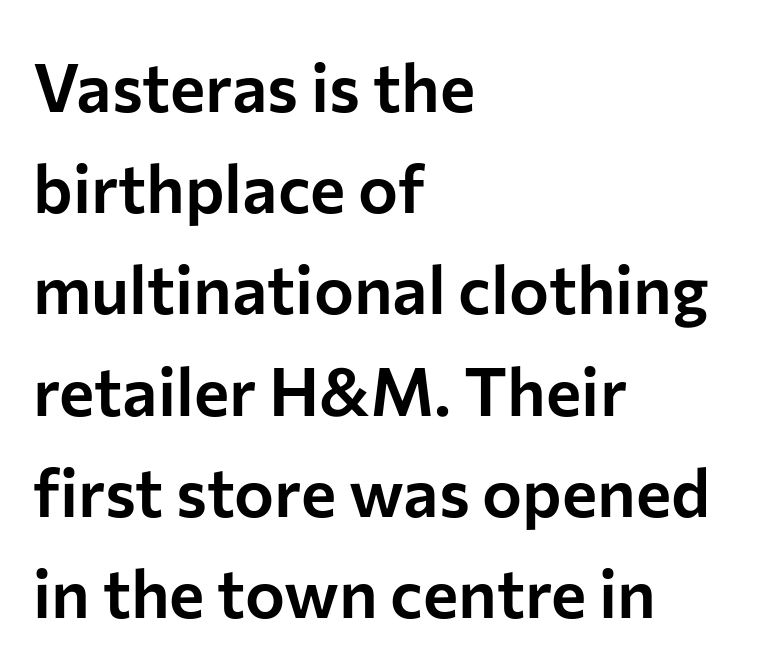
Q: Is the text italic (slanted)? A: No, it is upright.
Q: Is the typeface a serif or a sans-serif typeface? A: Sans-serif.
Q: Is the text underlined? A: No.
Q: How is the paragraph aligned? A: Left-aligned.
Q: Is the spacing between letters normal or unusually wide? A: Normal.
Q: Is the spacing between lines tight, normal or loose? A: Normal.
Q: Width (condensed, normal, or wide)? A: Normal.
Q: Stroke contrast? A: Low.
Q: x-height? A: Medium.
Q: Monospaced? A: No.
